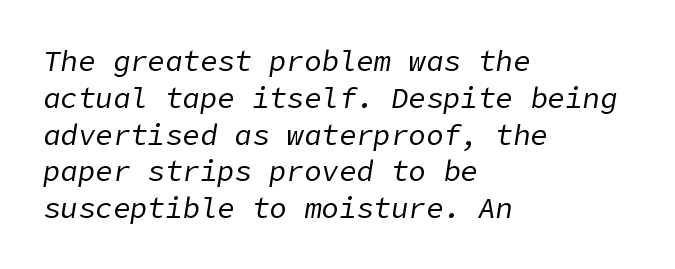
Q: Is the text bold? A: No.
Q: Is the text italic (slanted)? A: Yes, it leans right by about 9 degrees.
Q: Is the text underlined? A: No.
Q: How is the paragraph aligned? A: Left-aligned.
Q: Is the spacing between letters normal or unusually wide? A: Normal.
Q: Is the spacing between lines tight, normal or loose? A: Normal.
Q: Width (condensed, normal, or wide)? A: Normal.
Q: Stroke contrast? A: Low.
Q: x-height? A: Medium.
